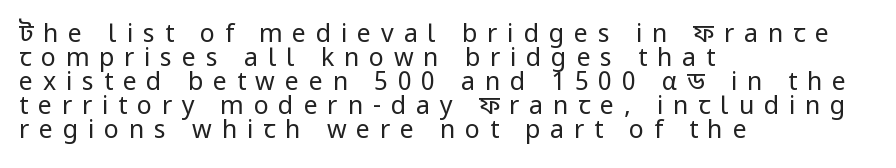
The words here are not underlined. Notice how the passage keeps a crisp vertical edge on the left only. Caption: expanded tracking, letters set apart. Closely set lines give the paragraph a compact silhouette. The lettering stays uniformly vertical, giving the passage a roman look.
